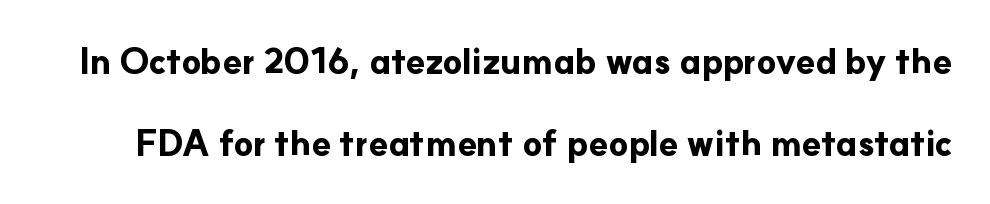
Q: Is the text bold? A: Yes.
Q: Is the text italic (slanted)? A: No, it is upright.
Q: Is the typeface a serif or a sans-serif typeface? A: Sans-serif.
Q: Is the text underlined? A: No.
Q: Is the spacing between letters normal or unusually wide? A: Normal.
Q: Is the spacing between lines tight, normal or loose? A: Loose.
Q: Width (condensed, normal, or wide)? A: Normal.
Q: Stroke contrast? A: Low.
Q: x-height? A: Small.
Q: Monospaced? A: No.
